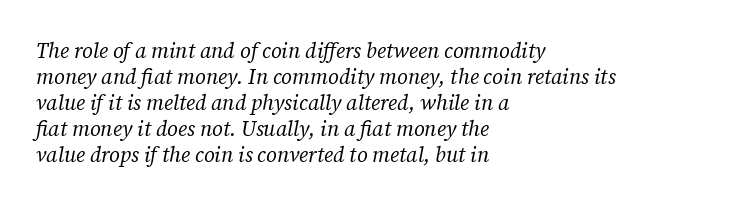
{"italic": "yes", "lean": "right", "slant_degrees": 12, "bold": "no", "underline": "no", "align": "left", "line_spacing_ratio": 1.24, "letter_spacing": "normal", "letter_spacing_em": 0.0, "glyph_px": 21}
